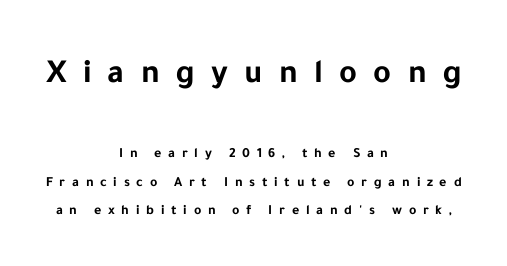
{"serif": "no", "italic": "no", "bold": "yes", "weight": "bold", "width": "normal", "stroke_contrast": "low", "x_height": "medium", "monospaced": "no", "underline": "no", "align": "center", "line_spacing": "loose", "line_spacing_ratio": 2.05, "letter_spacing": "wide", "letter_spacing_em": 0.48, "larger_block": "first", "size_ratio": 2.43, "glyph_px": 34}
